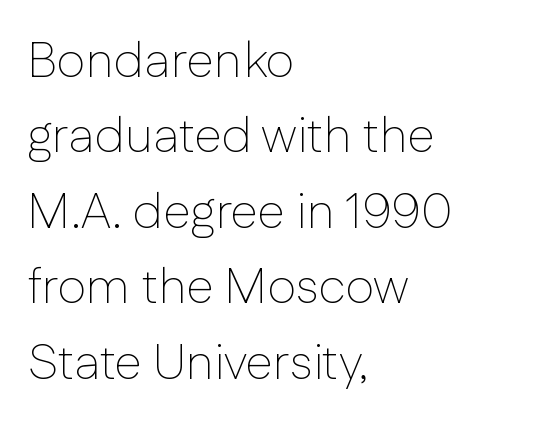
{"serif": "no", "italic": "no", "bold": "no", "weight": "thin", "width": "normal", "stroke_contrast": "low", "x_height": "medium", "monospaced": "no", "underline": "no", "align": "left", "line_spacing": "normal", "line_spacing_ratio": 1.51, "letter_spacing": "normal", "letter_spacing_em": 0.0, "glyph_px": 50}
